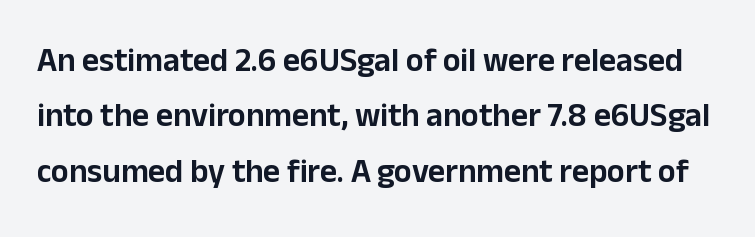
{"serif": "no", "italic": "no", "width": "normal", "stroke_contrast": "low", "x_height": "medium", "monospaced": "no", "underline": "no", "line_spacing": "normal", "line_spacing_ratio": 1.68, "letter_spacing": "normal", "letter_spacing_em": 0.0, "glyph_px": 33}
